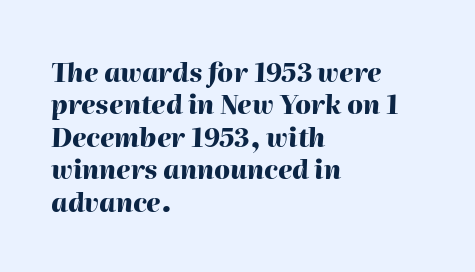
Leading: standard. This rendering uses left alignment, leaving the right contour irregular. Letters rest on an invisible, unmarked baseline. There's an unmistakable incline to the writing here.
